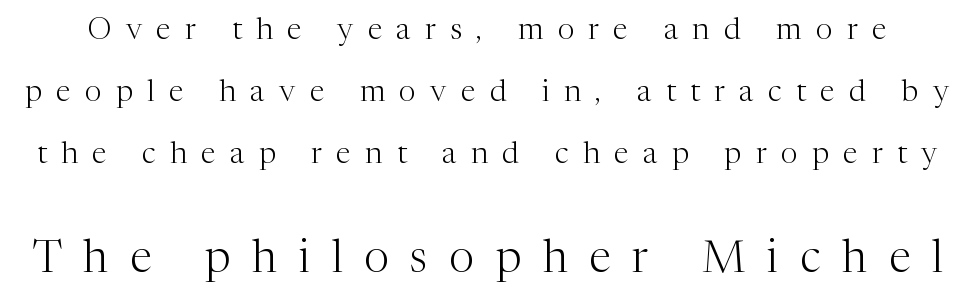
The image shows 45 px light serif type, upright; set loose line spacing (2.07x), unusually wide letter spacing (+0.48 em), not underlined; the second (bottom) block is 1.5x larger; medium stroke contrast and a medium x-height.
